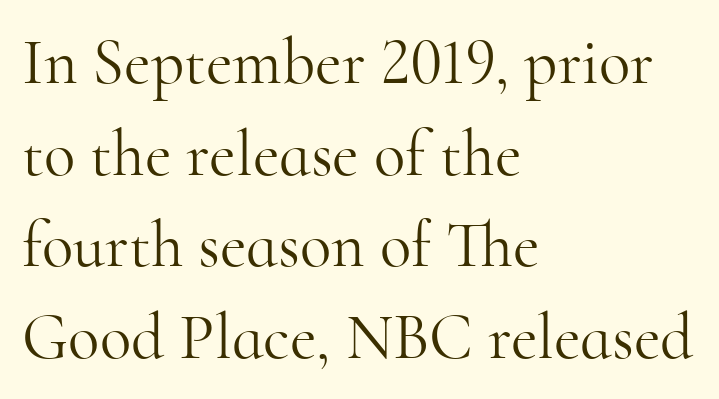
{"serif": "yes", "italic": "no", "bold": "no", "weight": "light", "width": "normal", "stroke_contrast": "high", "x_height": "small", "monospaced": "no", "underline": "no", "align": "left", "line_spacing": "normal", "line_spacing_ratio": 1.41, "letter_spacing": "normal", "letter_spacing_em": 0.0, "glyph_px": 65}
